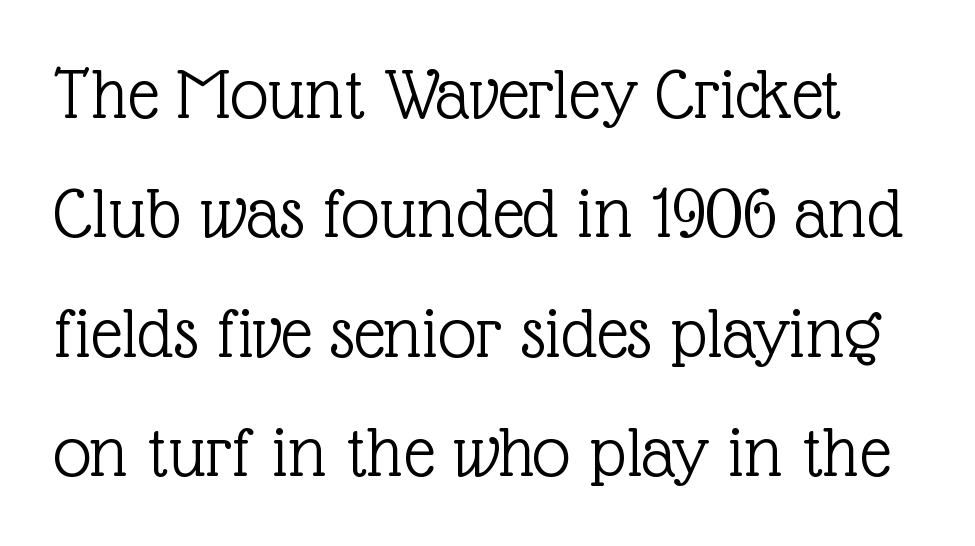
The image shows 76 px light serif type, upright; set normal line spacing (1.57x), normal letter spacing, not underlined; a medium x-height.
